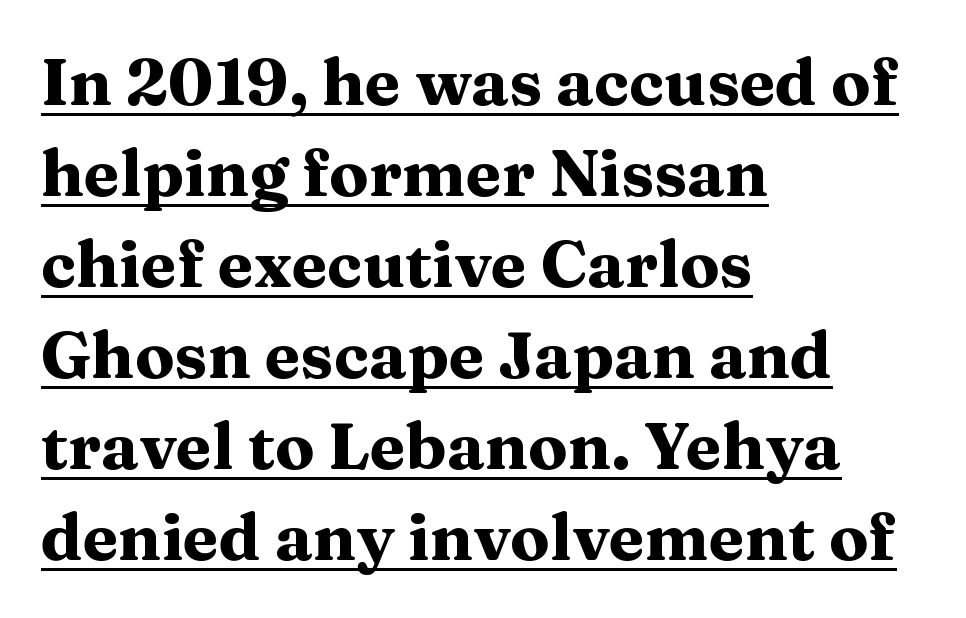
Q: Is the text bold? A: Yes.
Q: Is the text italic (slanted)? A: No, it is upright.
Q: Is the typeface a serif or a sans-serif typeface? A: Serif.
Q: Is the text underlined? A: Yes.
Q: How is the paragraph aligned? A: Left-aligned.
Q: Is the spacing between letters normal or unusually wide? A: Normal.
Q: Is the spacing between lines tight, normal or loose? A: Normal.
Q: Width (condensed, normal, or wide)? A: Wide.
Q: Stroke contrast? A: Medium.
Q: x-height? A: Medium.
Q: Monospaced? A: No.
